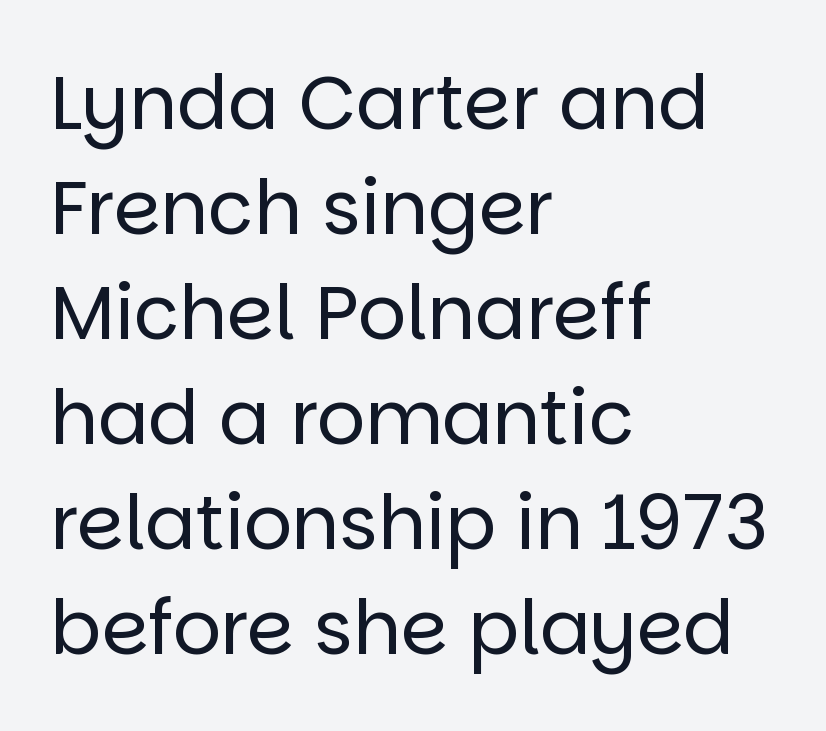
Q: Is the text bold? A: No.
Q: Is the text italic (slanted)? A: No, it is upright.
Q: Is the typeface a serif or a sans-serif typeface? A: Sans-serif.
Q: Is the text underlined? A: No.
Q: How is the paragraph aligned? A: Left-aligned.
Q: Is the spacing between letters normal or unusually wide? A: Normal.
Q: Is the spacing between lines tight, normal or loose? A: Normal.
Q: Width (condensed, normal, or wide)? A: Normal.
Q: Stroke contrast? A: Low.
Q: x-height? A: Large.
Q: Monospaced? A: No.
